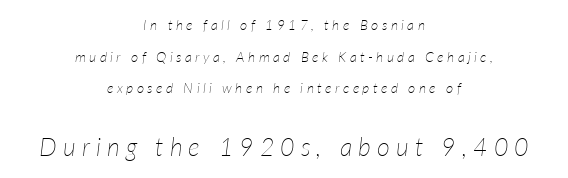
{"italic": "yes", "lean": "right", "slant_degrees": 7, "bold": "no", "underline": "no", "align": "center", "line_spacing": "loose", "line_spacing_ratio": 2.26, "letter_spacing": "wide", "letter_spacing_em": 0.24, "larger_block": "second", "size_ratio": 1.79, "glyph_px": 25}
